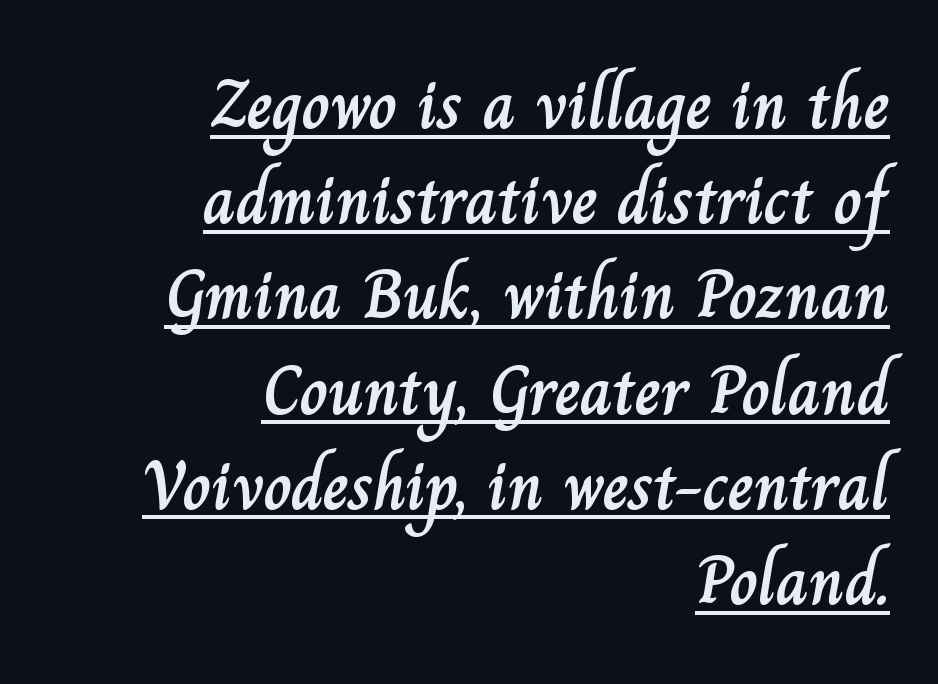
{"width": "normal", "stroke_contrast": "low", "x_height": "small", "monospaced": "no", "underline": "yes", "align": "right", "line_spacing": "normal", "line_spacing_ratio": 1.36, "letter_spacing": "normal", "letter_spacing_em": 0.0, "glyph_px": 70}
